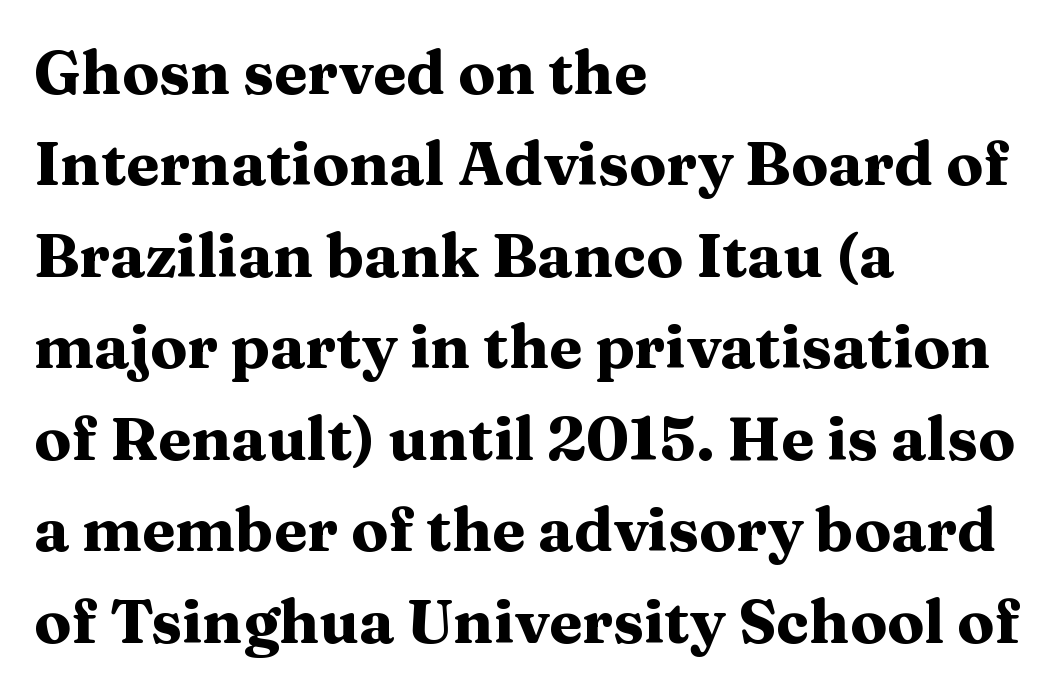
{"serif": "yes", "italic": "no", "bold": "yes", "weight": "heavy", "width": "wide", "stroke_contrast": "medium", "x_height": "medium", "monospaced": "no", "underline": "no", "align": "left", "line_spacing": "normal", "line_spacing_ratio": 1.5, "letter_spacing": "normal", "letter_spacing_em": 0.0, "glyph_px": 61}
